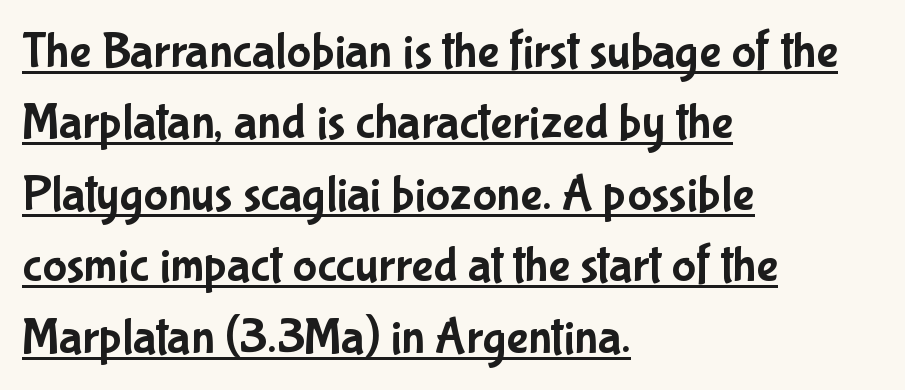
The image shows 51 px condensed sans-serif type, upright; set left-aligned, normal line spacing (1.4x), normal letter spacing, underlined; low stroke contrast and a medium x-height.
